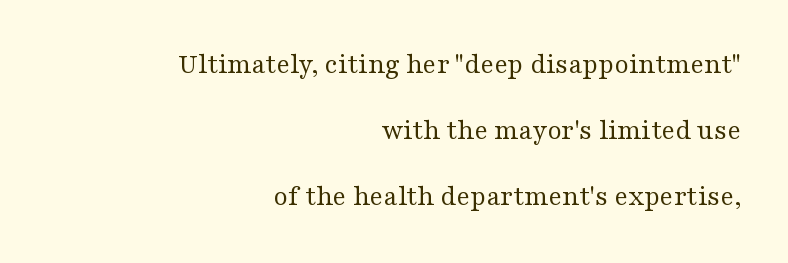
Q: Is the text bold? A: No.
Q: Is the text italic (slanted)? A: No, it is upright.
Q: Is the typeface a serif or a sans-serif typeface? A: Serif.
Q: Is the text underlined? A: No.
Q: How is the paragraph aligned? A: Right-aligned.
Q: Is the spacing between letters normal or unusually wide? A: Normal.
Q: Is the spacing between lines tight, normal or loose? A: Loose.
Q: Width (condensed, normal, or wide)? A: Wide.
Q: Stroke contrast? A: Medium.
Q: x-height? A: Medium.
Q: Monospaced? A: No.
